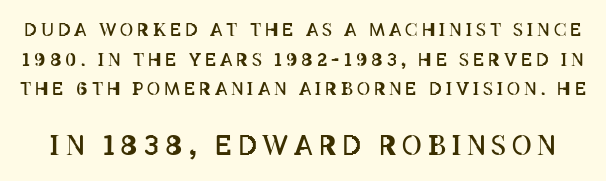
{"italic": "no", "bold": "no", "underline": "no", "line_spacing": "normal", "line_spacing_ratio": 1.64, "letter_spacing": "wide", "letter_spacing_em": 0.22, "larger_block": "second", "size_ratio": 1.5, "glyph_px": 27}
